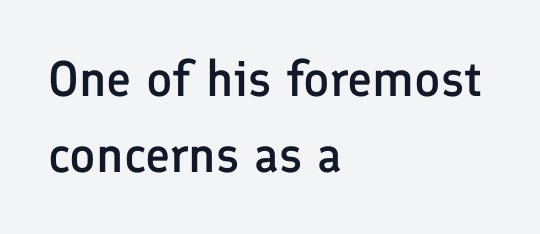
Looks like regular typesetting: each glyph gets only the width it needs. Lines of text with bare space underneath. Between one letter and the next there's only the usual sliver of space. No italicization has been applied; the sample stays upright. The rows are spaced the way most documents space them.
